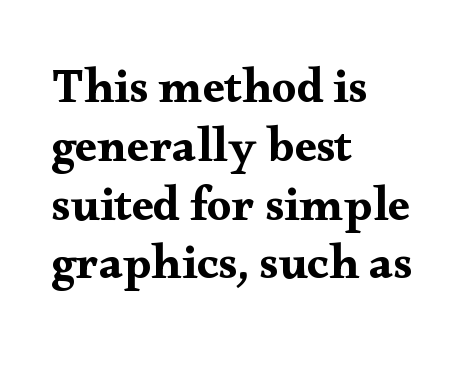
{"serif": "yes", "italic": "no", "width": "wide", "stroke_contrast": "medium", "x_height": "small", "monospaced": "no", "underline": "no", "align": "left", "line_spacing_ratio": 1.2, "letter_spacing": "normal", "letter_spacing_em": 0.0, "glyph_px": 49}
